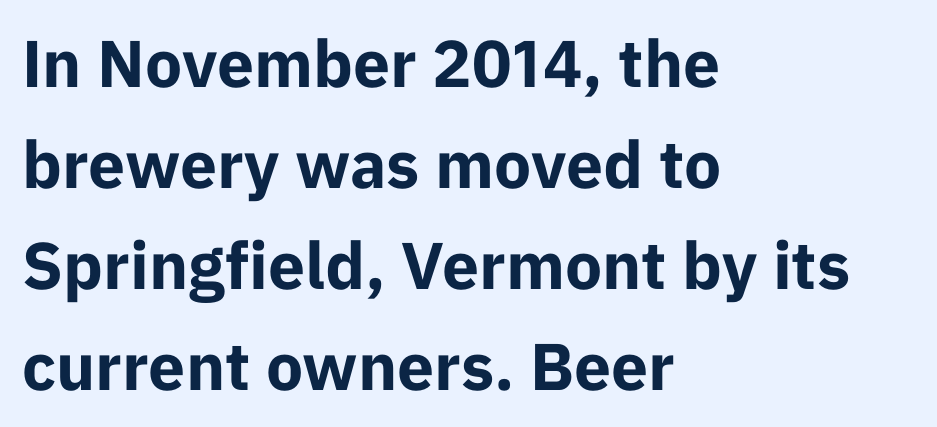
The image shows 66 px bold sans-serif type, upright; set left-aligned, normal line spacing (1.53x), normal letter spacing, not underlined; low stroke contrast and a medium x-height.
